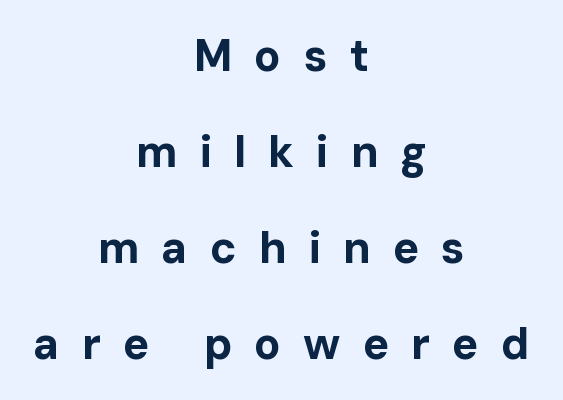
{"serif": "no", "italic": "no", "bold": "yes", "weight": "bold", "width": "normal", "stroke_contrast": "low", "x_height": "medium", "monospaced": "no", "underline": "no", "align": "center", "line_spacing": "loose", "line_spacing_ratio": 2.18, "letter_spacing": "wide", "letter_spacing_em": 0.5, "glyph_px": 44}
